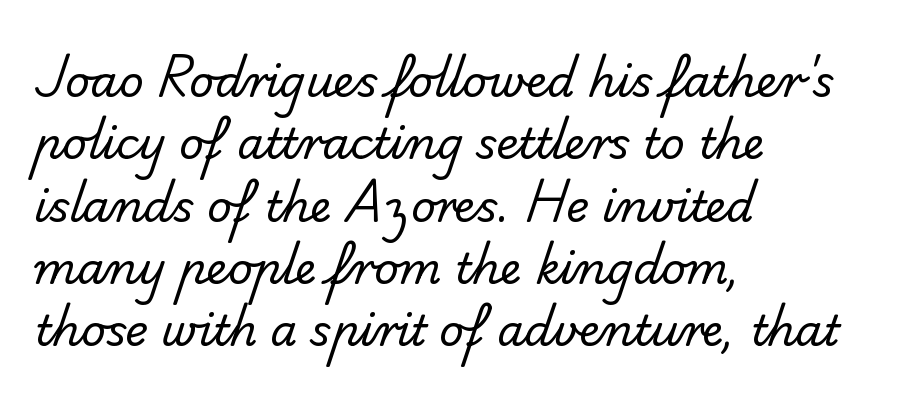
Unlike a traditional serif, this face leaves its strokes unadorned. The passage shown is typed in a proportional face where columns would drift. Vertical stems look standard width or narrower in stroke. Descender tails drop into unmarked territory. Evenly set lines give the paragraph a standard silhouette.
